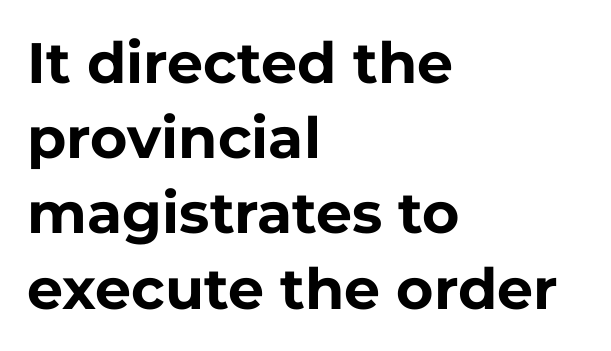
The paragraph shown leans on its left margin. Type without underlining. Interline gaps are of average width in this sample. You can tell from the bare stems that sans-serif type was used. The rendering uses natural spacing where letterforms have individual widths.
